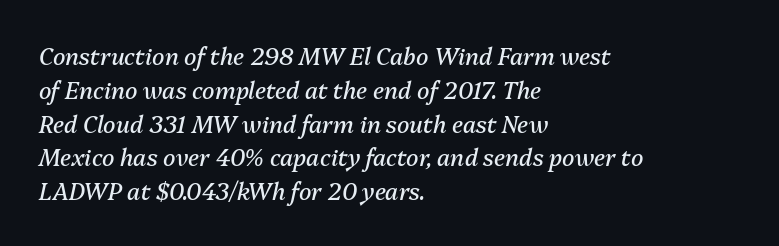
{"italic": "yes", "lean": "right", "slant_degrees": 13, "bold": "no", "underline": "no", "align": "left", "line_spacing": "normal", "line_spacing_ratio": 1.47, "letter_spacing": "normal", "letter_spacing_em": 0.0, "glyph_px": 23}
